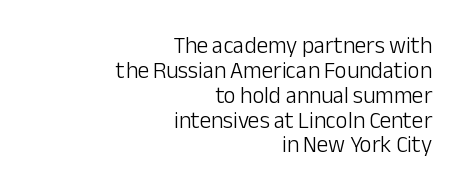
{"italic": "no", "bold": "no", "underline": "no", "align": "right", "line_spacing": "tight", "line_spacing_ratio": 1.08, "letter_spacing": "normal", "letter_spacing_em": 0.0, "glyph_px": 23}
